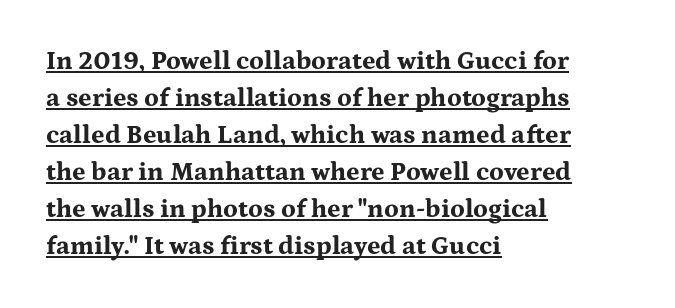
{"italic": "no", "bold": "yes", "underline": "yes", "align": "left", "line_spacing": "normal", "line_spacing_ratio": 1.42, "letter_spacing": "normal", "letter_spacing_em": 0.0, "glyph_px": 26}
